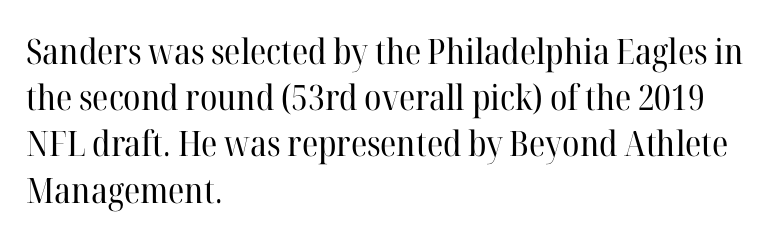
{"serif": "yes", "italic": "no", "bold": "no", "weight": "regular", "width": "normal", "stroke_contrast": "high", "x_height": "medium", "monospaced": "no", "underline": "no", "align": "left", "line_spacing": "normal", "line_spacing_ratio": 1.32, "letter_spacing": "normal", "letter_spacing_em": 0.0, "glyph_px": 35}
